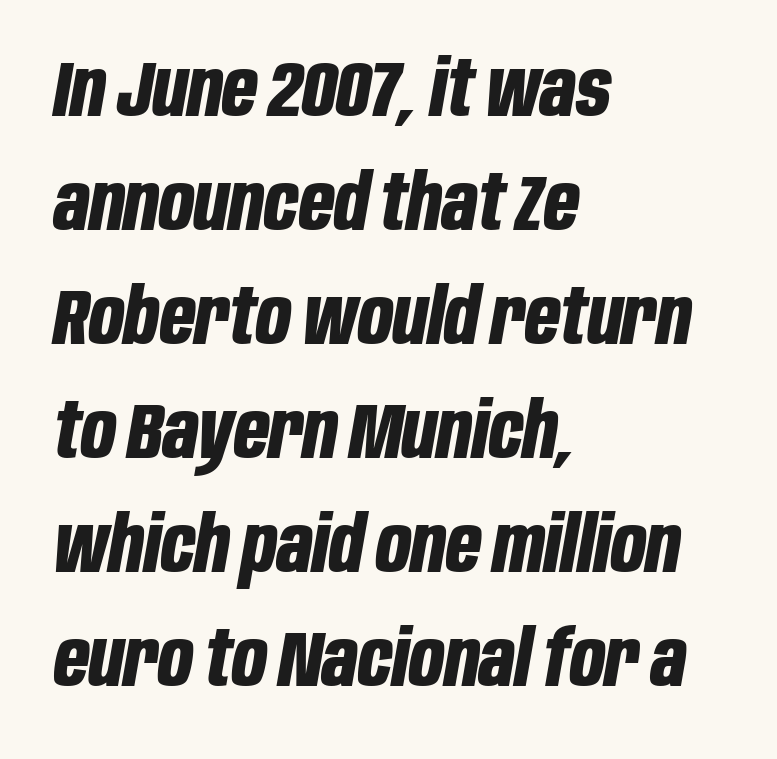
The image shows 77 px bold, condensed type, italic (leaning right); set left-aligned, normal line spacing (1.48x), normal letter spacing, not underlined; low stroke contrast and a large x-height.
